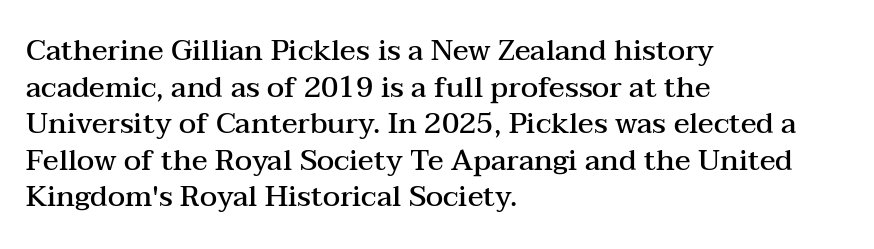
Q: Is the text bold? A: Semi-bold.
Q: Is the text italic (slanted)? A: No, it is upright.
Q: Is the typeface a serif or a sans-serif typeface? A: Serif.
Q: Is the text underlined? A: No.
Q: How is the paragraph aligned? A: Left-aligned.
Q: Is the spacing between letters normal or unusually wide? A: Normal.
Q: Is the spacing between lines tight, normal or loose? A: Normal.
Q: Width (condensed, normal, or wide)? A: Wide.
Q: Stroke contrast? A: Medium.
Q: x-height? A: Medium.
Q: Monospaced? A: No.
